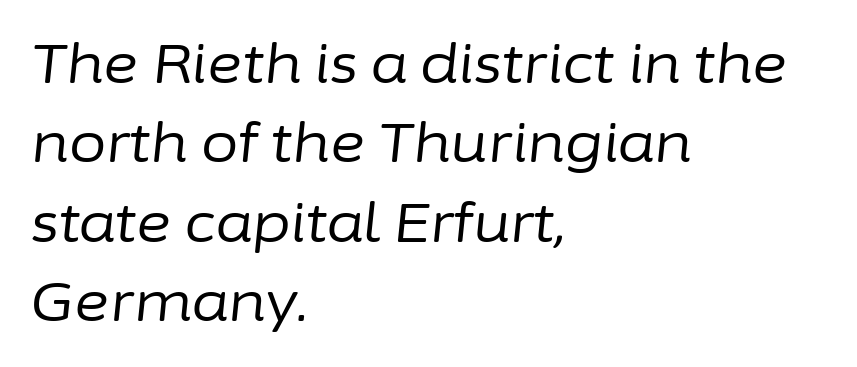
The image shows 54 px regular-weight type, italic (leaning right); set left-aligned, normal line spacing (1.47x), normal letter spacing, not underlined; low stroke contrast and a medium x-height.
